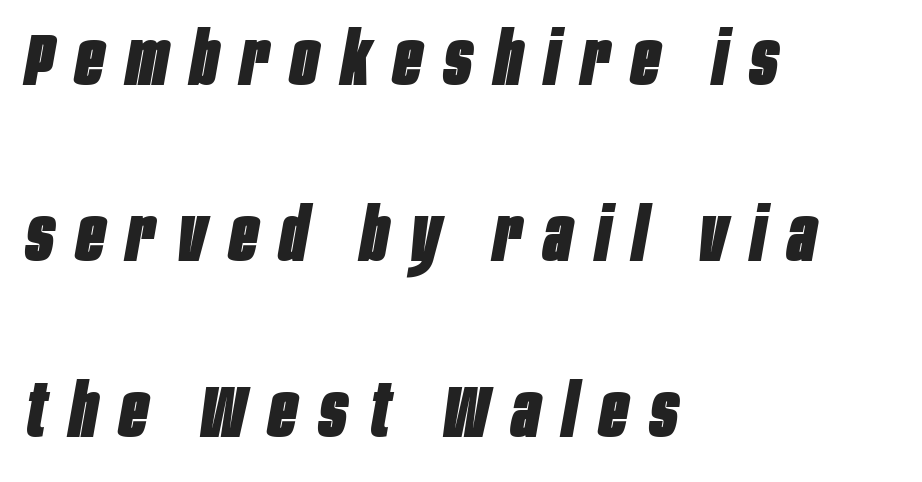
Q: Is the text bold? A: Yes.
Q: Is the text italic (slanted)? A: Yes, it leans right by about 10 degrees.
Q: Is the text underlined? A: No.
Q: How is the paragraph aligned? A: Left-aligned.
Q: Is the spacing between letters normal or unusually wide? A: Unusually wide.
Q: Is the spacing between lines tight, normal or loose? A: Loose.
Q: Width (condensed, normal, or wide)? A: Condensed.
Q: Stroke contrast? A: Low.
Q: x-height? A: Large.
Q: Monospaced? A: No.
